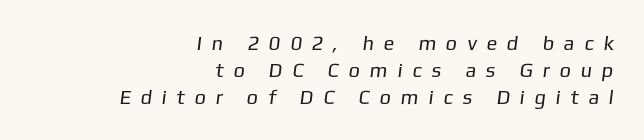
Q: Is the text bold? A: No.
Q: Is the text underlined? A: No.
Q: How is the paragraph aligned? A: Right-aligned.
Q: Is the spacing between letters normal or unusually wide? A: Unusually wide.
Q: Is the spacing between lines tight, normal or loose? A: Normal.
